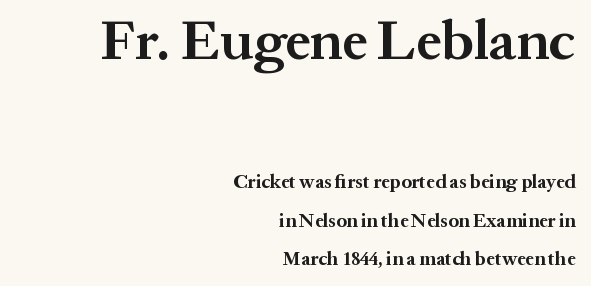
The image shows 56 px bold serif type, upright; set right-aligned, loose line spacing (2.01x), normal letter spacing, not underlined; the first (top) block is 2.95x larger; medium stroke contrast and a medium x-height.
